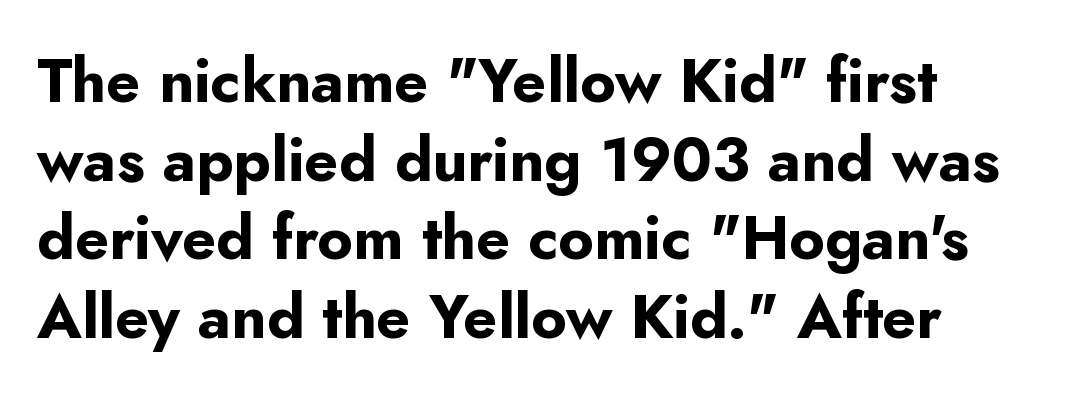
Q: Is the text bold? A: Yes.
Q: Is the text italic (slanted)? A: No, it is upright.
Q: Is the typeface a serif or a sans-serif typeface? A: Sans-serif.
Q: Is the text underlined? A: No.
Q: How is the paragraph aligned? A: Left-aligned.
Q: Is the spacing between letters normal or unusually wide? A: Normal.
Q: Is the spacing between lines tight, normal or loose? A: Normal.
Q: Width (condensed, normal, or wide)? A: Normal.
Q: Stroke contrast? A: Low.
Q: x-height? A: Small.
Q: Monospaced? A: No.
